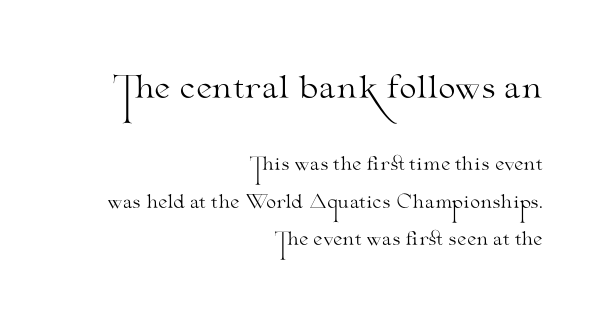
{"serif": "yes", "italic": "no", "bold": "no", "weight": "light", "width": "wide", "stroke_contrast": "medium", "x_height": "small", "monospaced": "no", "underline": "no", "align": "right", "line_spacing": "loose", "line_spacing_ratio": 2.1, "letter_spacing": "normal", "letter_spacing_em": 0.0, "larger_block": "first", "size_ratio": 1.72, "glyph_px": 31}
